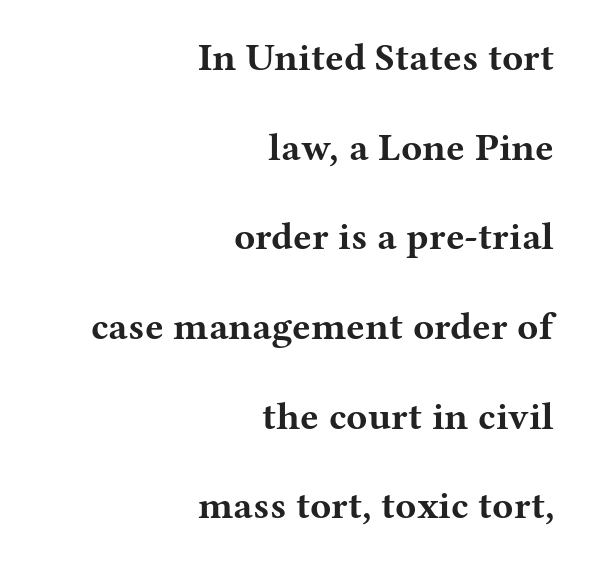
Q: Is the text bold? A: Yes.
Q: Is the text italic (slanted)? A: No, it is upright.
Q: Is the typeface a serif or a sans-serif typeface? A: Serif.
Q: Is the text underlined? A: No.
Q: How is the paragraph aligned? A: Right-aligned.
Q: Is the spacing between letters normal or unusually wide? A: Normal.
Q: Is the spacing between lines tight, normal or loose? A: Loose.
Q: Width (condensed, normal, or wide)? A: Wide.
Q: Stroke contrast? A: Medium.
Q: x-height? A: Medium.
Q: Monospaced? A: No.
